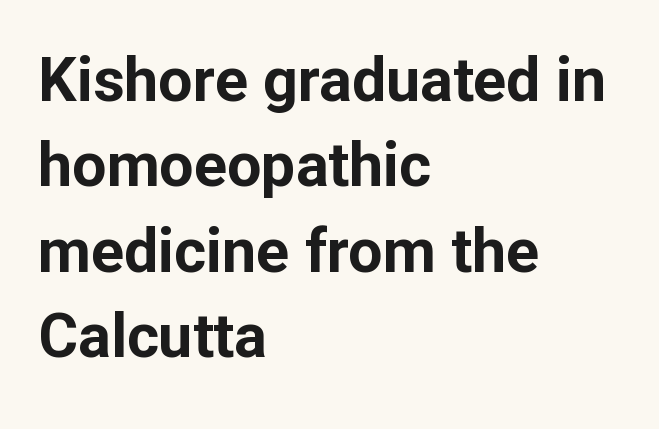
Q: Is the text bold? A: Yes.
Q: Is the text italic (slanted)? A: No, it is upright.
Q: Is the typeface a serif or a sans-serif typeface? A: Sans-serif.
Q: Is the text underlined? A: No.
Q: How is the paragraph aligned? A: Left-aligned.
Q: Is the spacing between letters normal or unusually wide? A: Normal.
Q: Is the spacing between lines tight, normal or loose? A: Normal.
Q: Width (condensed, normal, or wide)? A: Normal.
Q: Stroke contrast? A: Low.
Q: x-height? A: Medium.
Q: Monospaced? A: No.
